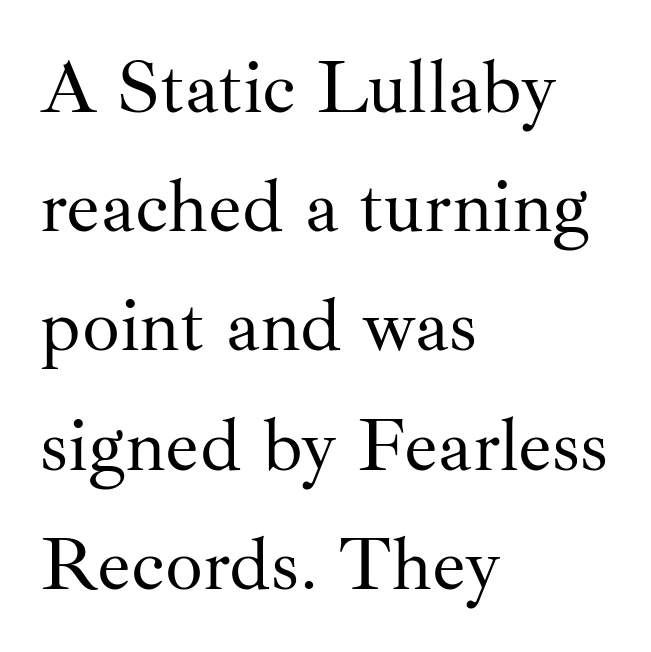
Q: Is the text bold? A: No.
Q: Is the text italic (slanted)? A: No, it is upright.
Q: Is the typeface a serif or a sans-serif typeface? A: Serif.
Q: Is the text underlined? A: No.
Q: How is the paragraph aligned? A: Left-aligned.
Q: Is the spacing between letters normal or unusually wide? A: Normal.
Q: Is the spacing between lines tight, normal or loose? A: Normal.
Q: Width (condensed, normal, or wide)? A: Normal.
Q: Stroke contrast? A: Medium.
Q: x-height? A: Small.
Q: Monospaced? A: No.
